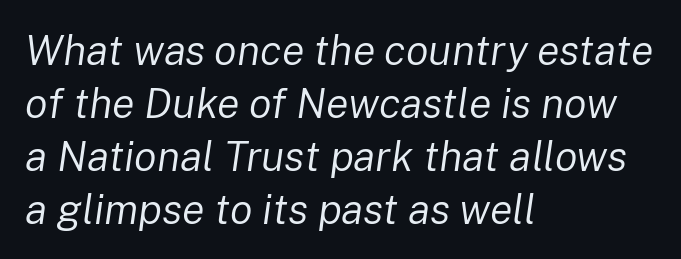
The image shows 42 px regular-weight type, italic (leaning right); set left-aligned, normal line spacing (1.26x), normal letter spacing, not underlined; low stroke contrast and a medium x-height.
